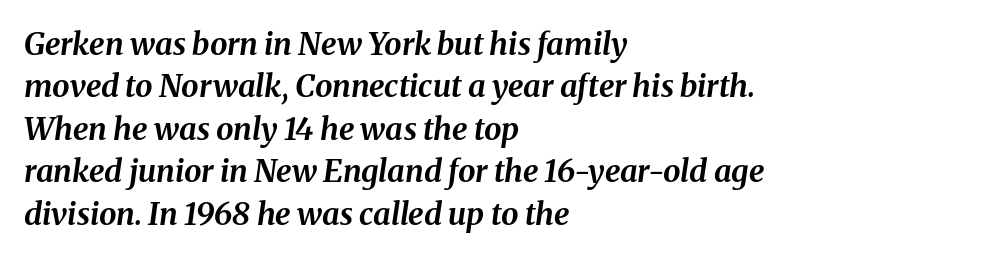
Words appear dense and cohesive because spacing is normal. Anything drawn beneath the words? Only blank space. Is the block centered? No — it sits flush against the left margin. The face used here is proportionally spaced, like ordinary book or web type. You can tell it's italic because the verticals aren't actually vertical. Notice how descenders clear the ascenders below comfortably — that's standard leading.
